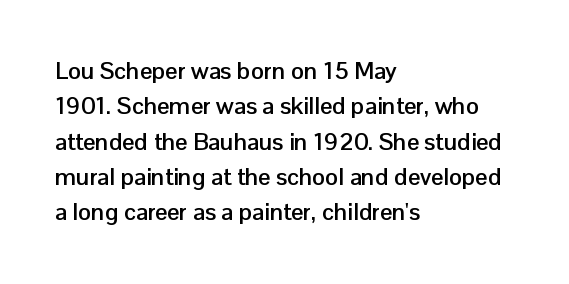
{"italic": "no", "bold": "yes", "underline": "no", "align": "left", "line_spacing": "normal", "line_spacing_ratio": 1.47, "letter_spacing": "normal", "letter_spacing_em": 0.0, "glyph_px": 24}
